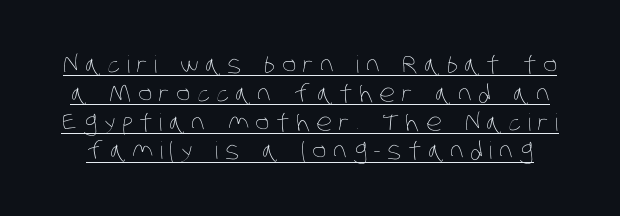
{"bold": "no", "underline": "yes", "line_spacing_ratio": 1.2, "letter_spacing": "wide", "letter_spacing_em": 0.27, "glyph_px": 24}
